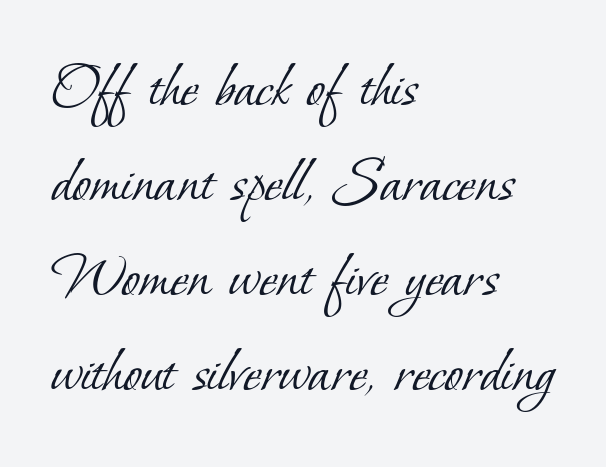
Q: Is the text bold? A: No.
Q: Is the typeface a serif or a sans-serif typeface? A: Serif.
Q: Is the text underlined? A: No.
Q: How is the paragraph aligned? A: Left-aligned.
Q: Is the spacing between letters normal or unusually wide? A: Normal.
Q: Is the spacing between lines tight, normal or loose? A: Normal.
Q: Width (condensed, normal, or wide)? A: Normal.
Q: Stroke contrast? A: Low.
Q: x-height? A: Small.
Q: Monospaced? A: No.
